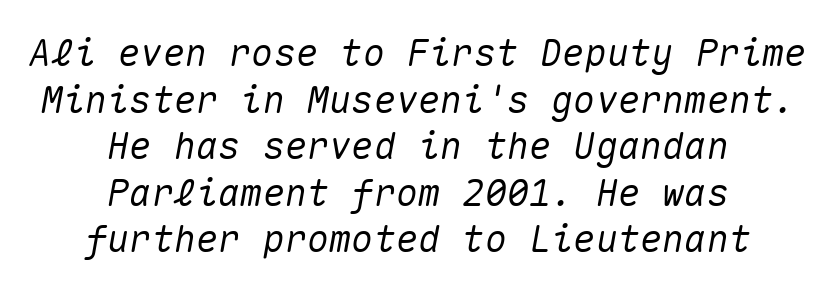
The image shows 37 px text type, italic (leaning right), monospaced; set centered, normal line spacing (1.26x), normal letter spacing, not underlined; medium stroke contrast and a medium x-height.
